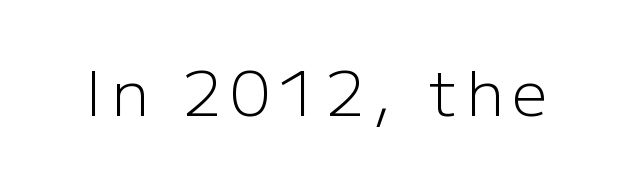
The image shows 62 px light sans-serif type, upright; set not underlined; low stroke contrast and a medium x-height.
